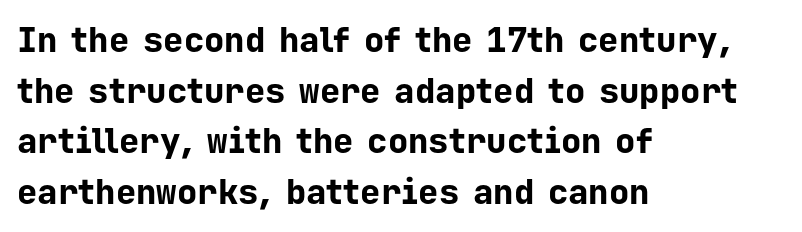
The image shows 34 px bold sans-serif type, upright, monospaced; set left-aligned, normal line spacing (1.49x), normal letter spacing, not underlined; low stroke contrast and a medium x-height.
